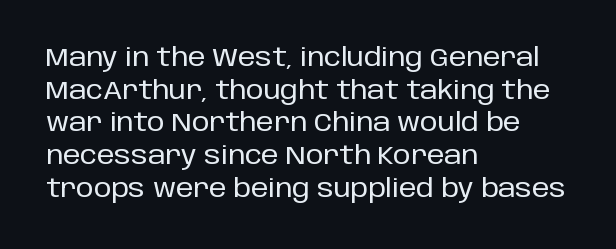
The image shows 25 px text type, upright; set left-aligned, normal line spacing (1.31x), normal letter spacing, not underlined.
